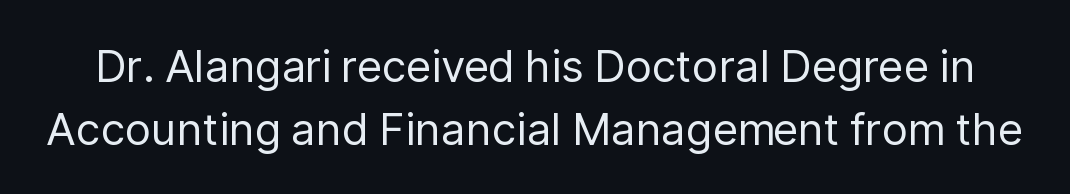
The image shows 44 px regular-weight sans-serif type, upright; set normal line spacing (1.43x), normal letter spacing, not underlined; low stroke contrast and a medium x-height.
